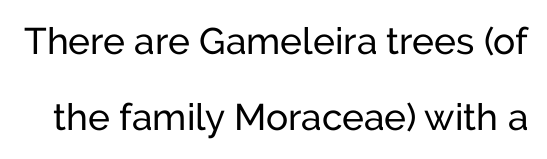
The image shows 37 px sans-serif type, upright; set loose line spacing (2.06x), normal letter spacing, not underlined; low stroke contrast and a medium x-height.
